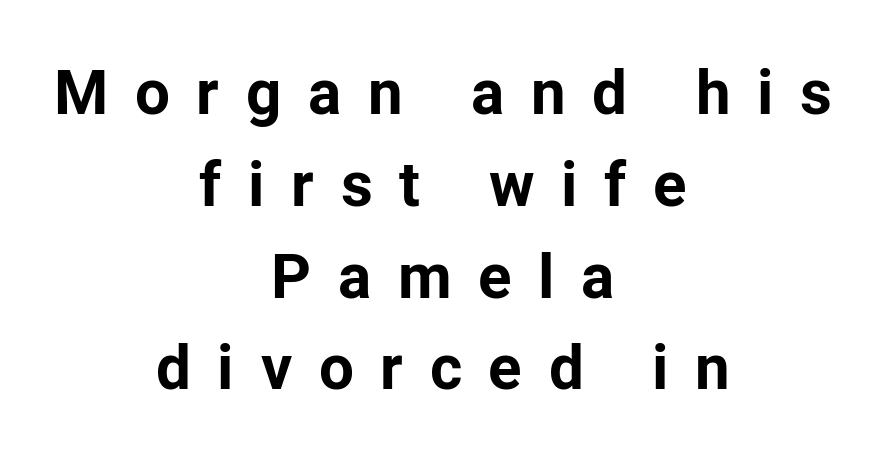
Q: Is the text bold? A: Yes.
Q: Is the text italic (slanted)? A: No, it is upright.
Q: Is the typeface a serif or a sans-serif typeface? A: Sans-serif.
Q: Is the text underlined? A: No.
Q: How is the paragraph aligned? A: Centered.
Q: Is the spacing between letters normal or unusually wide? A: Unusually wide.
Q: Is the spacing between lines tight, normal or loose? A: Normal.
Q: Width (condensed, normal, or wide)? A: Normal.
Q: Stroke contrast? A: Low.
Q: x-height? A: Medium.
Q: Monospaced? A: No.
